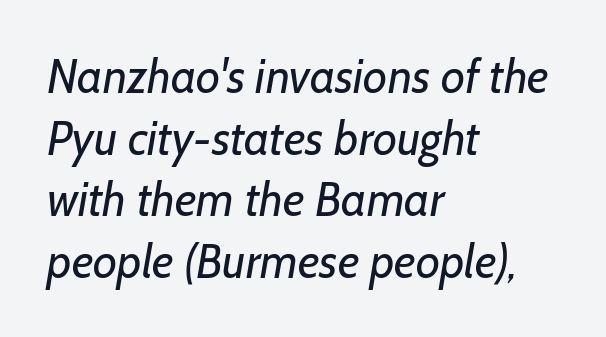
Stems and bowls with no extra thickness — not bold. Leading matches the norm, producing a regular column. Classification — sans serif. Lines of text with bare space underneath.
